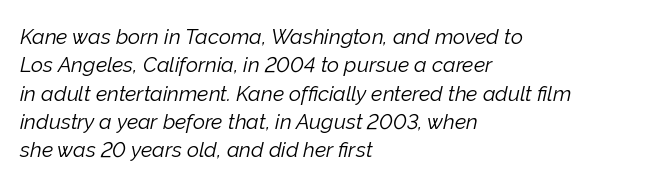
The typesetting does not lean heavy: it is not bold. Characters are canted at an angle relative to the baseline's perpendicular. The area under the type is left untouched. In CSS terms this would be text-align: left.
